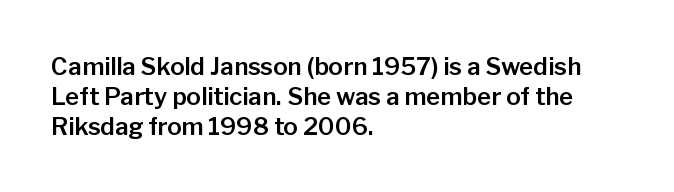
The lines in this sample share a left origin and differ only in where they stop. Tracking here is standard; glyphs follow each other at the usual distance. How would I describe the line gaps? Plain and ordinary. You can tell it's not italic because the verticals are truly vertical.
